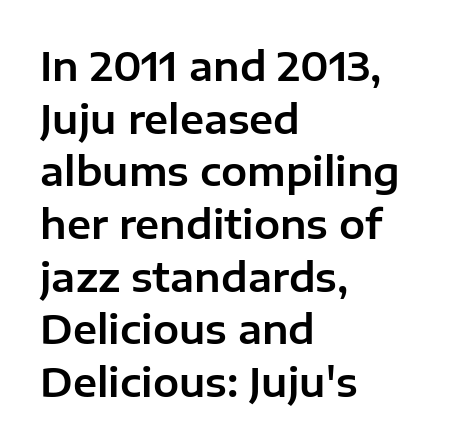
{"serif": "no", "italic": "no", "width": "normal", "stroke_contrast": "low", "x_height": "medium", "monospaced": "no", "underline": "no", "align": "left", "line_spacing": "normal", "line_spacing_ratio": 1.35, "letter_spacing": "normal", "letter_spacing_em": 0.0, "glyph_px": 39}
